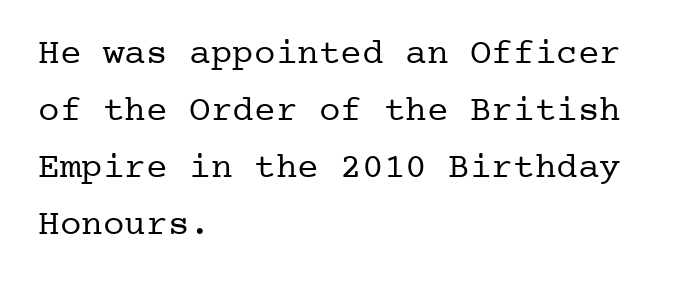
The image shows 36 px regular-weight serif type, upright; set left-aligned, normal line spacing (1.58x), normal letter spacing, not underlined; low stroke contrast and a medium x-height.
